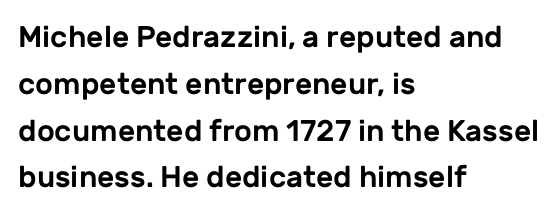
{"serif": "no", "italic": "no", "width": "normal", "stroke_contrast": "low", "x_height": "medium", "monospaced": "no", "underline": "no", "align": "left", "line_spacing": "normal", "line_spacing_ratio": 1.56, "letter_spacing": "normal", "letter_spacing_em": 0.0, "glyph_px": 30}
